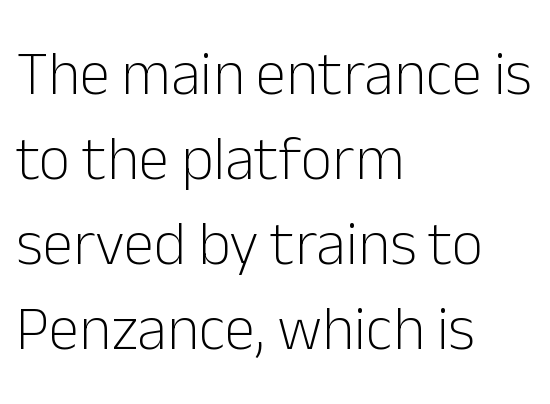
{"serif": "no", "italic": "no", "bold": "no", "weight": "light", "width": "normal", "stroke_contrast": "low", "x_height": "medium", "monospaced": "no", "underline": "no", "align": "left", "line_spacing": "normal", "line_spacing_ratio": 1.37, "letter_spacing": "normal", "letter_spacing_em": 0.0, "glyph_px": 62}
